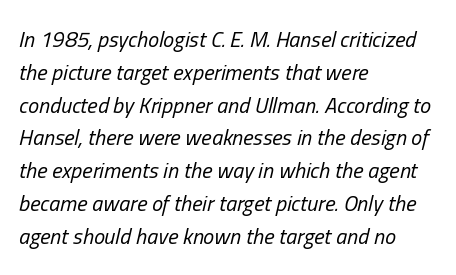
Q: Is the text bold? A: No.
Q: Is the text italic (slanted)? A: Yes, it leans right by about 13 degrees.
Q: Is the text underlined? A: No.
Q: How is the paragraph aligned? A: Left-aligned.
Q: Is the spacing between letters normal or unusually wide? A: Normal.
Q: Is the spacing between lines tight, normal or loose? A: Normal.
